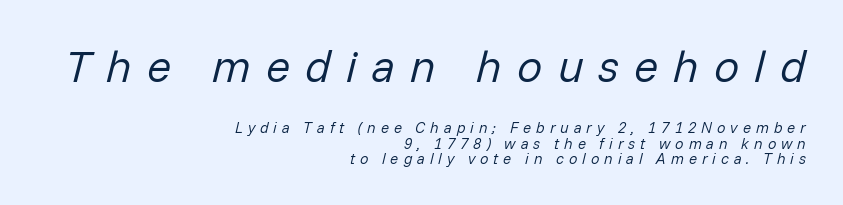
The image shows 45 px regular-weight type, italic (leaning right); set right-aligned, tight line spacing (1.01x), unusually wide letter spacing (+0.33 em), not underlined; the first (top) block is 3.0x larger; low stroke contrast and a medium x-height.
